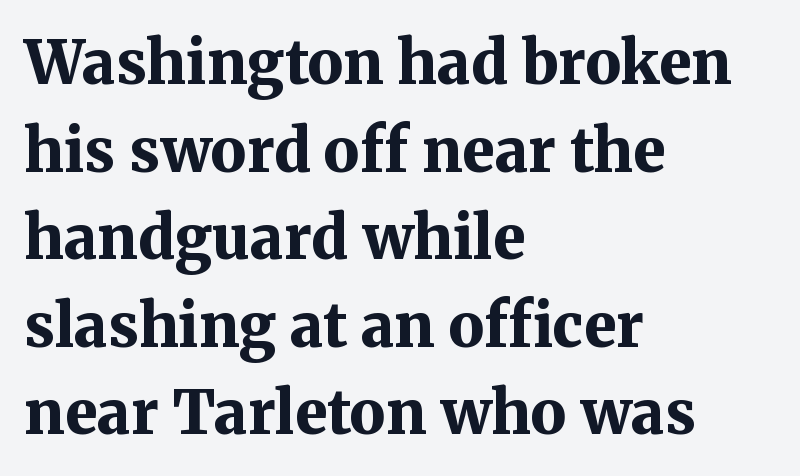
Q: Is the text bold? A: Yes.
Q: Is the text italic (slanted)? A: No, it is upright.
Q: Is the typeface a serif or a sans-serif typeface? A: Serif.
Q: Is the text underlined? A: No.
Q: How is the paragraph aligned? A: Left-aligned.
Q: Is the spacing between letters normal or unusually wide? A: Normal.
Q: Is the spacing between lines tight, normal or loose? A: Normal.
Q: Width (condensed, normal, or wide)? A: Normal.
Q: Stroke contrast? A: Medium.
Q: x-height? A: Medium.
Q: Monospaced? A: No.
